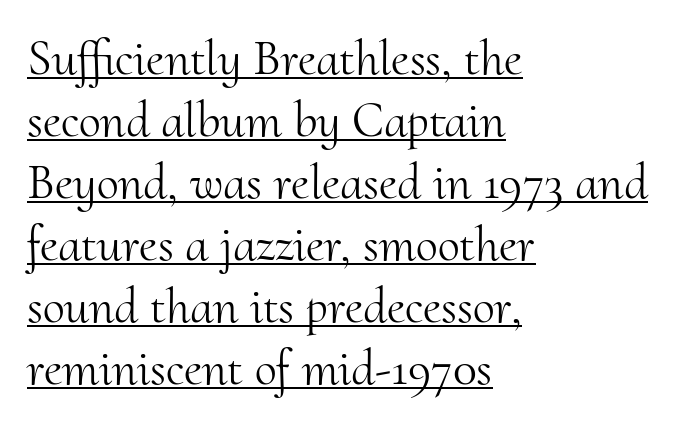
{"serif": "yes", "italic": "no", "bold": "no", "weight": "light", "width": "normal", "stroke_contrast": "medium", "x_height": "small", "monospaced": "no", "underline": "yes", "align": "left", "line_spacing_ratio": 1.24, "letter_spacing": "normal", "letter_spacing_em": 0.0, "glyph_px": 50}
